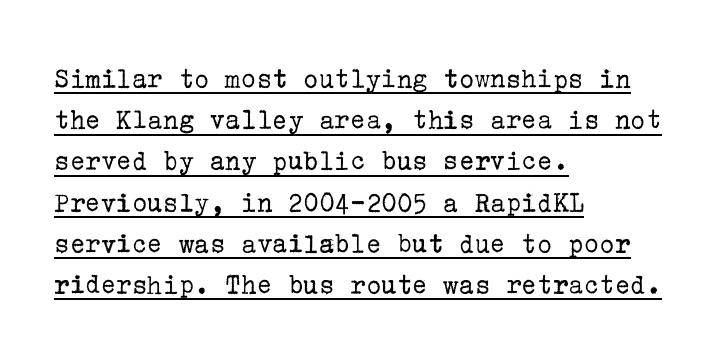
The image shows 29 px regular-weight serif type, upright; set left-aligned, normal line spacing (1.42x), normal letter spacing, underlined; low stroke contrast and a medium x-height.
